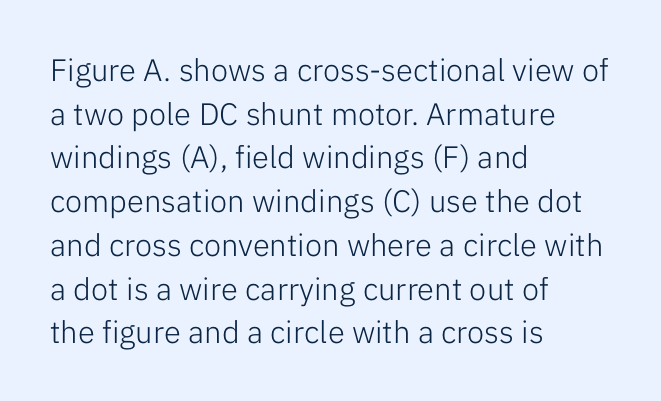
Vertically, the passage feels balanced, rows spaced as you'd expect. The face used here is a sans, in the tradition of grotesques and geometrics. A typesetter would call this proportional, since set widths differ per character. Letter spacing: default. The baseline area is clear. No italicization has been applied; the sample stays upright.
